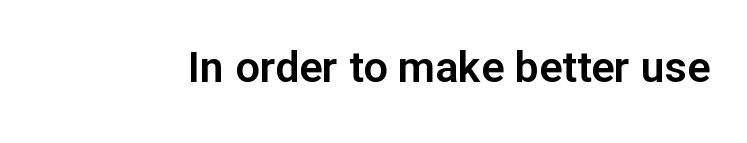
The image shows 43 px sans-serif type, upright; set normal letter spacing, not underlined; low stroke contrast and a medium x-height.
